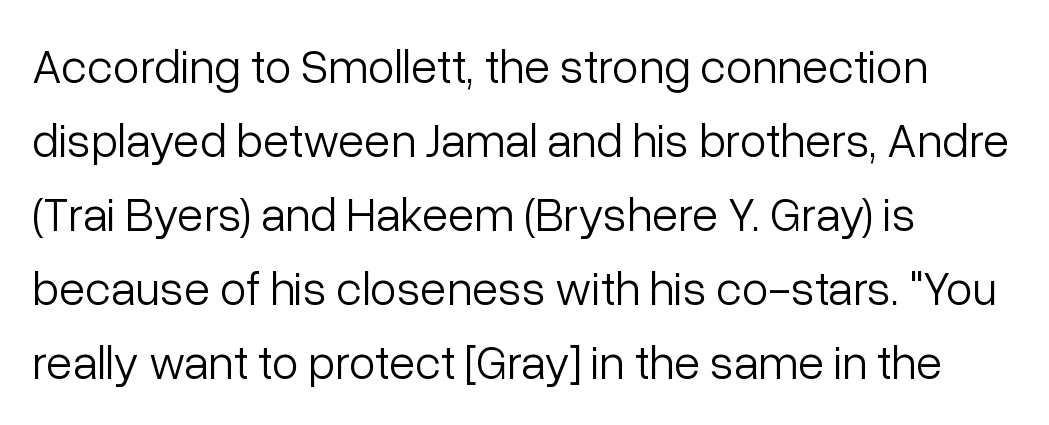
The image shows 48 px light sans-serif type, upright; set left-aligned, normal line spacing (1.54x), normal letter spacing, not underlined; low stroke contrast and a medium x-height.
